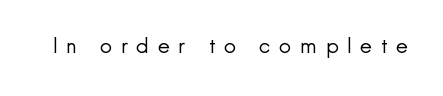
Q: Is the text bold? A: No.
Q: Is the text italic (slanted)? A: No, it is upright.
Q: Is the text underlined? A: No.
Q: Is the spacing between letters normal or unusually wide? A: Unusually wide.
